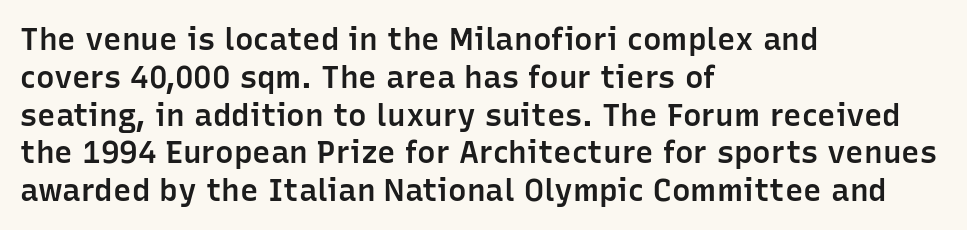
Rendered with straight, roman letterforms. This sample has the flowing, uneven cadence of proportional lettering. Note: no serifs on the glyphs. The rendering uses a semibold face; strokes are thickened but not to full bold. You could call the tracking neutral — neither tight nor loose.
